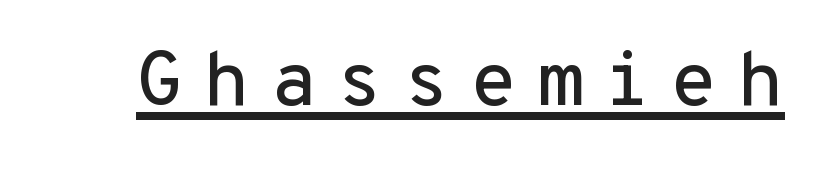
The image shows 77 px sans-serif type, upright, monospaced; set unusually wide letter spacing (+0.25 em), underlined; low stroke contrast and a medium x-height.
